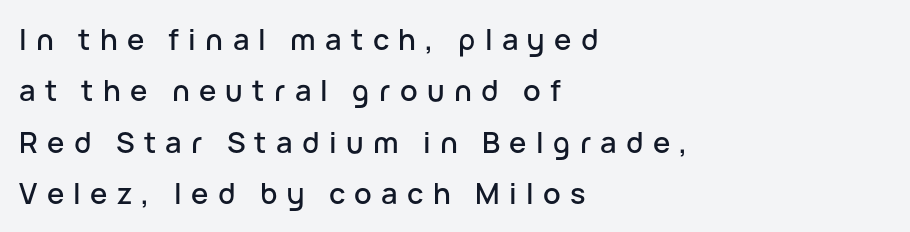
Q: Is the text italic (slanted)? A: No, it is upright.
Q: Is the typeface a serif or a sans-serif typeface? A: Sans-serif.
Q: Is the text underlined? A: No.
Q: How is the paragraph aligned? A: Left-aligned.
Q: Is the spacing between letters normal or unusually wide? A: Unusually wide.
Q: Width (condensed, normal, or wide)? A: Normal.
Q: Stroke contrast? A: Low.
Q: x-height? A: Medium.
Q: Monospaced? A: No.
